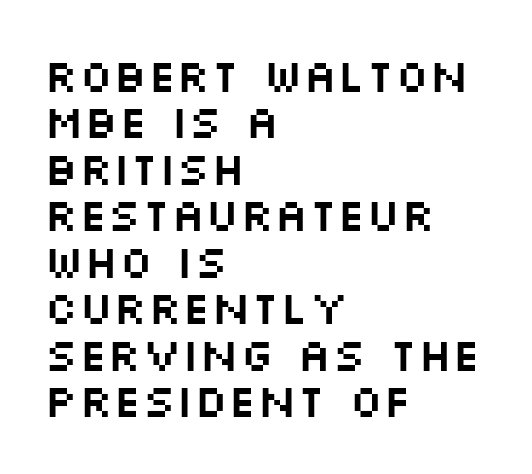
{"serif": "no", "italic": "no", "width": "wide", "stroke_contrast": "medium", "x_height": "large", "monospaced": "no", "underline": "no", "align": "left", "line_spacing": "tight", "line_spacing_ratio": 1.01, "letter_spacing": "normal", "letter_spacing_em": 0.0, "glyph_px": 46}
